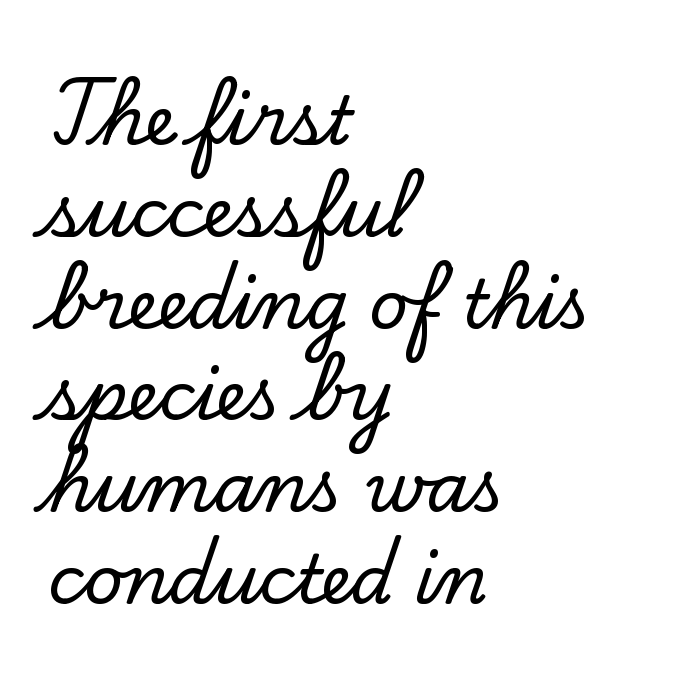
The image shows 68 px serif type; set left-aligned, normal line spacing (1.35x), normal letter spacing, not underlined; low stroke contrast and a small x-height.
